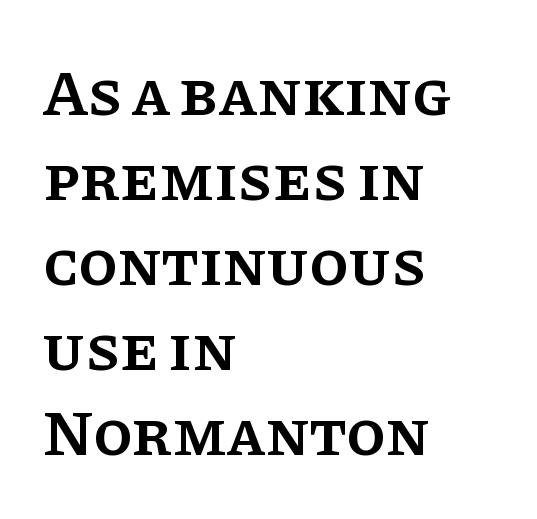
A typesetter would mark this as roman, not italic. These lines sit exactly where default settings would place them. You could not count columns in this text — the font is proportionally spaced. The type family on display is of the serif kind. A bare baseline throughout the passage. Look at the tracking — it's just the regular setting, nothing added.
